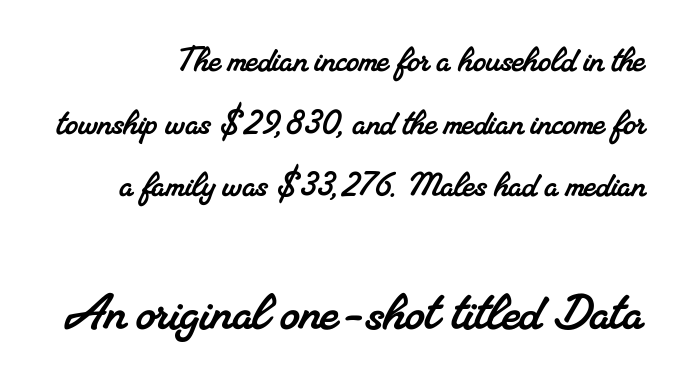
Baseline-to-baseline distance is the conventional proportion of letter height. Note the varied advance widths — an 'i' is clearly narrower than an 'm'. The passage shown begins with its smaller block and ends with its larger one. The space directly below the letters is spotless. Observe the ordinary spacing: letters are neighbours, not strangers. Examine the stroke ends and you'll spot serifs.
